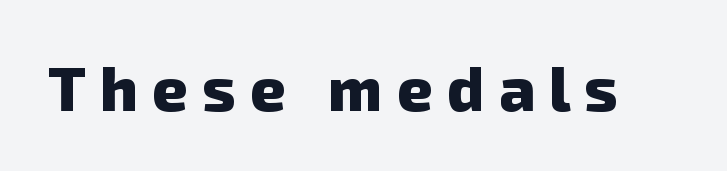
{"serif": "no", "bold": "yes", "weight": "heavy", "width": "normal", "stroke_contrast": "low", "x_height": "medium", "monospaced": "no", "underline": "no", "letter_spacing": "wide", "letter_spacing_em": 0.23, "glyph_px": 62}
